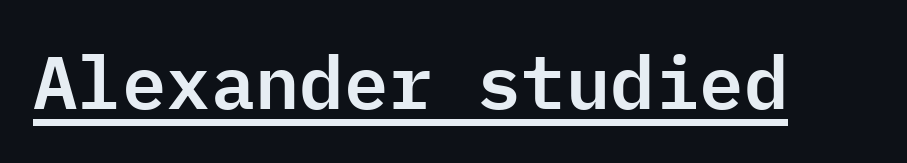
Q: Is the text italic (slanted)? A: No, it is upright.
Q: Is the typeface a serif or a sans-serif typeface? A: Sans-serif.
Q: Is the text underlined? A: Yes.
Q: Is the spacing between letters normal or unusually wide? A: Normal.
Q: Width (condensed, normal, or wide)? A: Normal.
Q: Stroke contrast? A: Low.
Q: x-height? A: Medium.
Q: Monospaced? A: Yes.
